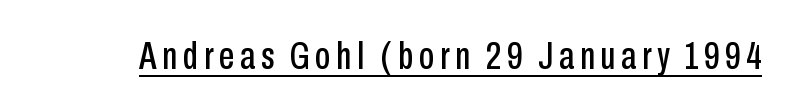
Q: Is the text italic (slanted)? A: No, it is upright.
Q: Is the typeface a serif or a sans-serif typeface? A: Sans-serif.
Q: Is the text underlined? A: Yes.
Q: Width (condensed, normal, or wide)? A: Condensed.
Q: Stroke contrast? A: Low.
Q: x-height? A: Medium.
Q: Monospaced? A: No.
